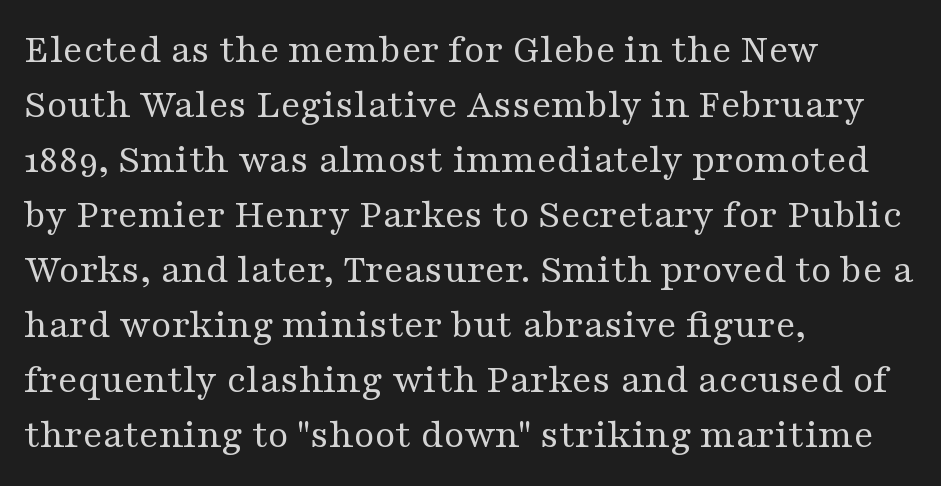
The image shows 42 px regular-weight, wide serif type, upright; set left-aligned, normal line spacing (1.31x), normal letter spacing, not underlined; medium stroke contrast and a medium x-height.
